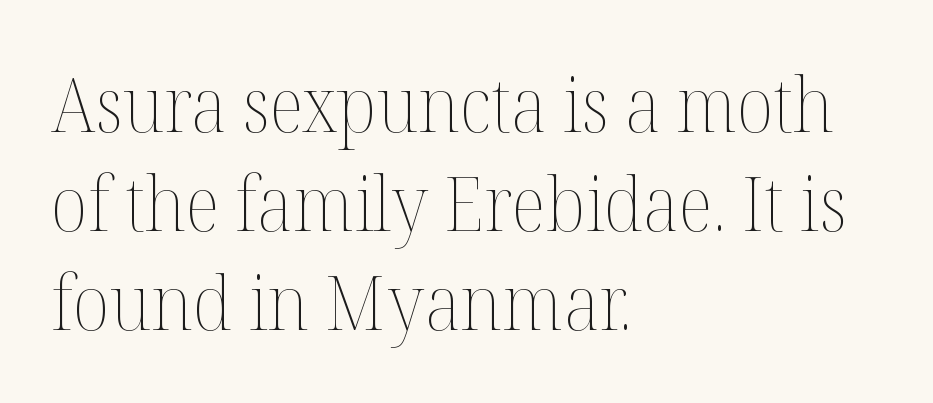
Q: Is the text bold? A: No.
Q: Is the text italic (slanted)? A: No, it is upright.
Q: Is the text underlined? A: No.
Q: How is the paragraph aligned? A: Left-aligned.
Q: Is the spacing between letters normal or unusually wide? A: Normal.
Q: Is the spacing between lines tight, normal or loose? A: Normal.
Q: Width (condensed, normal, or wide)? A: Normal.
Q: Stroke contrast? A: Medium.
Q: x-height? A: Medium.
Q: Monospaced? A: No.
